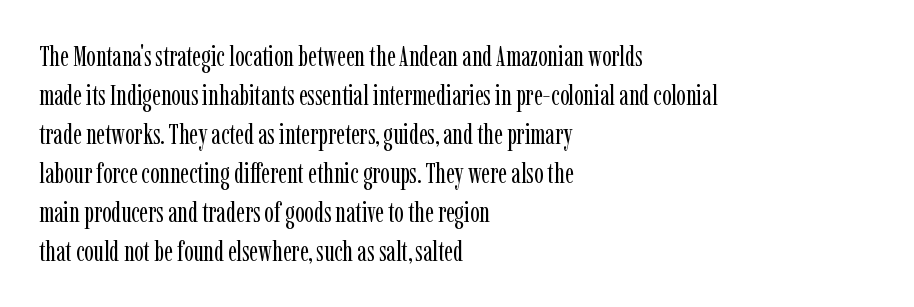
The image shows 28 px regular-weight, condensed serif type, upright; set left-aligned, normal line spacing (1.39x), normal letter spacing, not underlined; low stroke contrast and a medium x-height.
